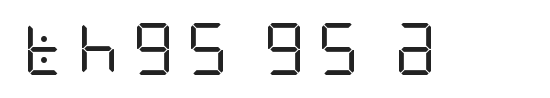
The strokes are not fattened; the text isn't bold. The words here are not underlined. The line texture is sparse and dotted thanks to wide tracking. Nope, not italic — everything's standing straight. What kind of face is this? One without serifs — a sans.
